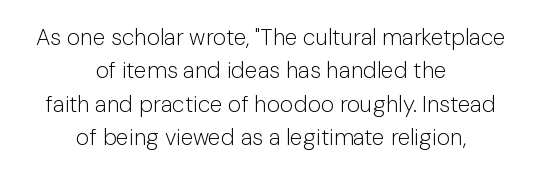
Is there much room between lines? A standard amount, neither cramped nor airy. The area under the type is left untouched. The cut favours lightness, reaching ordinary text weight at its darkest. Designer's note — italics off, roman on.
